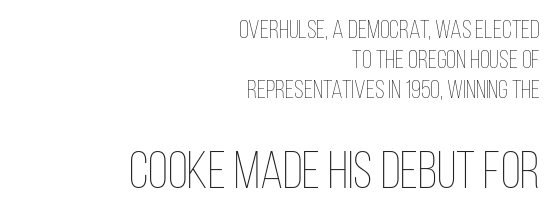
Q: Is the text bold? A: No.
Q: Is the text italic (slanted)? A: No, it is upright.
Q: Is the text underlined? A: No.
Q: How is the paragraph aligned? A: Right-aligned.
Q: Is the spacing between letters normal or unusually wide? A: Normal.
Q: Is the spacing between lines tight, normal or loose? A: Tight.
Q: Which block of text is set in a larger size, the first (top) or the second (bottom)? A: The second (bottom) one.
Q: Width (condensed, normal, or wide)? A: Condensed.
Q: Stroke contrast? A: Low.
Q: x-height? A: Large.
Q: Monospaced? A: No.
